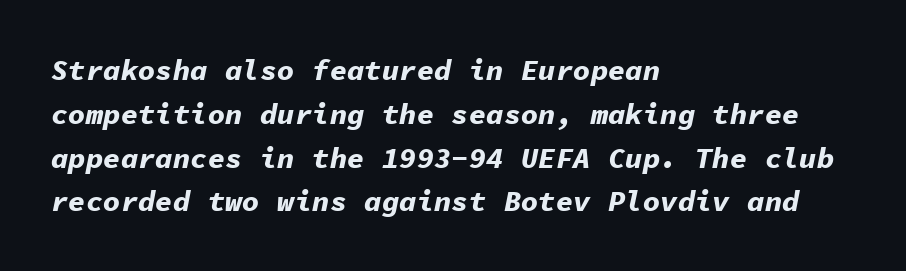
{"italic": "yes", "lean": "right", "slant_degrees": 11, "bold": "yes", "weight": "bold", "width": "normal", "stroke_contrast": "low", "x_height": "medium", "monospaced": "yes", "underline": "no", "align": "left", "line_spacing": "normal", "line_spacing_ratio": 1.51, "letter_spacing": "normal", "letter_spacing_em": 0.0, "glyph_px": 29}
